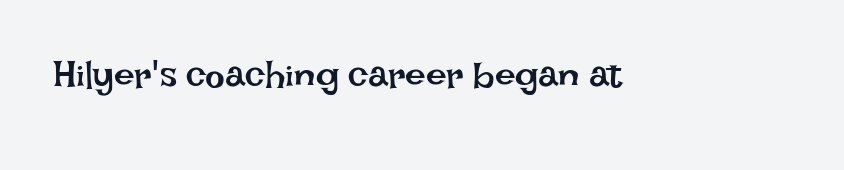
{"italic": "no", "bold": "no", "weight": "regular", "width": "normal", "stroke_contrast": "low", "x_height": "large", "monospaced": "no", "underline": "no", "letter_spacing": "normal", "letter_spacing_em": 0.0, "glyph_px": 37}
